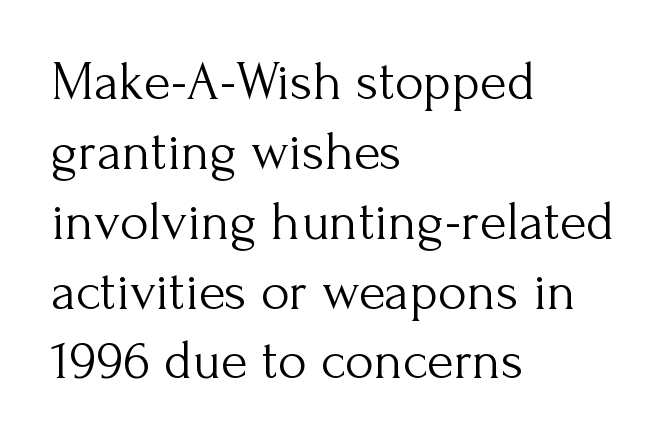
These lines are rendered in a variable-pitch font. The text block is weighted toward the left margin, trailing off unevenly rightward. Summary of weight: not heavy and not bold. The block of text has a typical density, with ordinary space between rows. The baseline area is clear. Note: serifs present on the glyphs.
